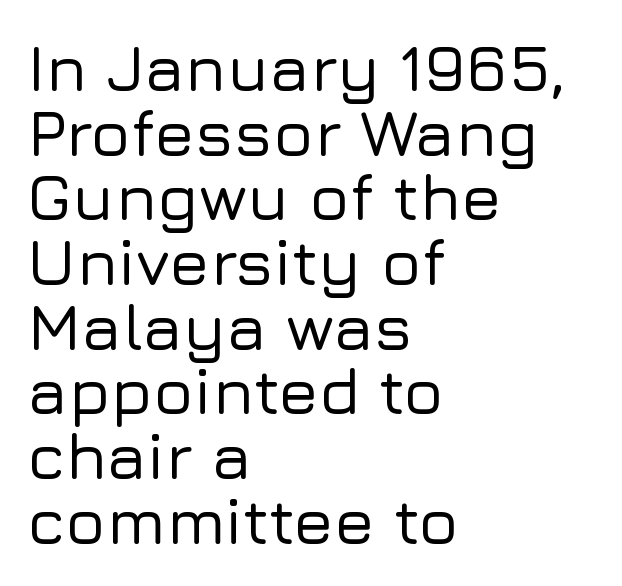
Q: Is the text italic (slanted)? A: No, it is upright.
Q: Is the typeface a serif or a sans-serif typeface? A: Sans-serif.
Q: Is the text underlined? A: No.
Q: How is the paragraph aligned? A: Left-aligned.
Q: Is the spacing between letters normal or unusually wide? A: Normal.
Q: Is the spacing between lines tight, normal or loose? A: Tight.
Q: Width (condensed, normal, or wide)? A: Normal.
Q: Stroke contrast? A: Low.
Q: x-height? A: Medium.
Q: Monospaced? A: No.
